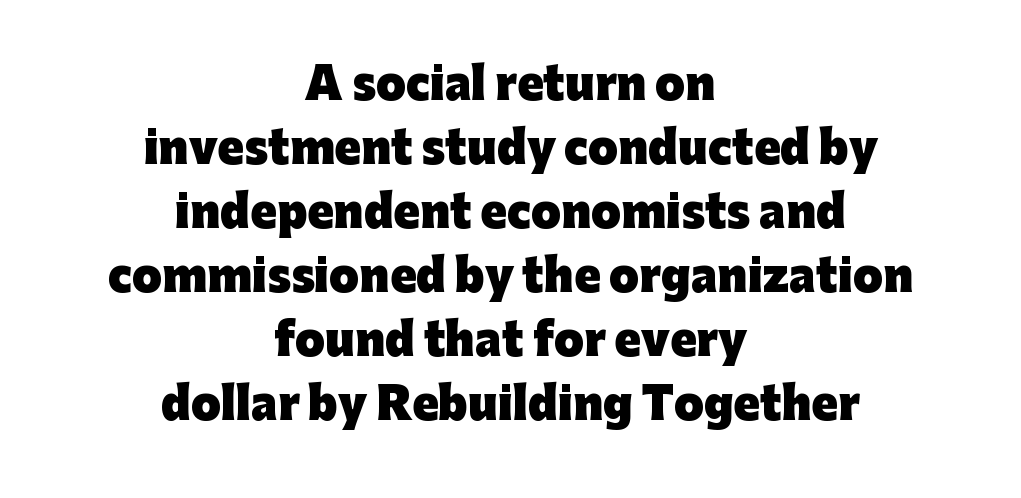
The image shows 43 px heavy sans-serif type, upright; set centered, normal line spacing (1.49x), normal letter spacing, not underlined; low stroke contrast and a medium x-height.
